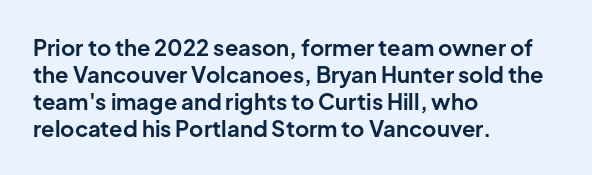
A typesetter would mark this as roman, not italic. What stands out about the letter spacing? Nothing — it is the standard amount. The baseline area is clear. Caption: bold face, heavy strokes.
